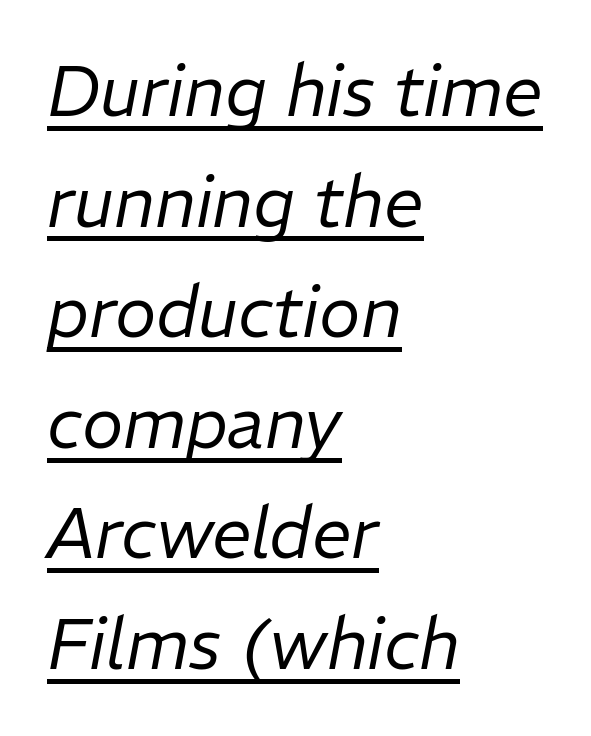
The image shows 70 px regular-weight type, italic (leaning right); set left-aligned, normal line spacing (1.58x), normal letter spacing, underlined; low stroke contrast and a medium x-height.
